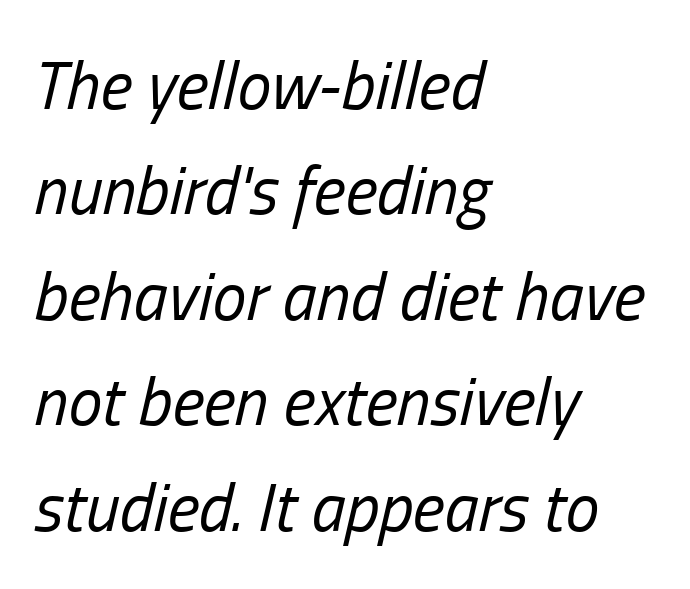
Q: Is the text bold? A: No.
Q: Is the text italic (slanted)? A: Yes, it leans right by about 13 degrees.
Q: Is the text underlined? A: No.
Q: How is the paragraph aligned? A: Left-aligned.
Q: Is the spacing between letters normal or unusually wide? A: Normal.
Q: Is the spacing between lines tight, normal or loose? A: Normal.
Q: Width (condensed, normal, or wide)? A: Condensed.
Q: Stroke contrast? A: Low.
Q: x-height? A: Medium.
Q: Monospaced? A: No.
